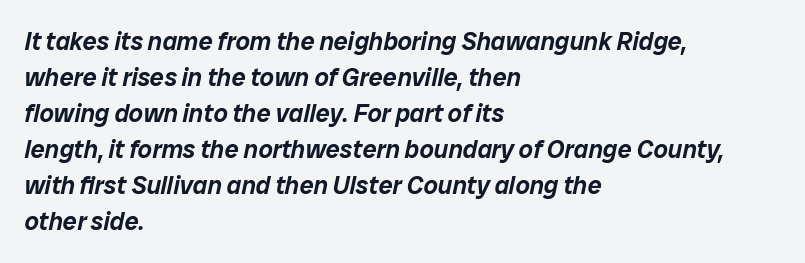
Q: Is the text italic (slanted)? A: Yes, it leans right by about 12 degrees.
Q: Is the text underlined? A: No.
Q: How is the paragraph aligned? A: Left-aligned.
Q: Is the spacing between letters normal or unusually wide? A: Normal.
Q: Is the spacing between lines tight, normal or loose? A: Normal.
